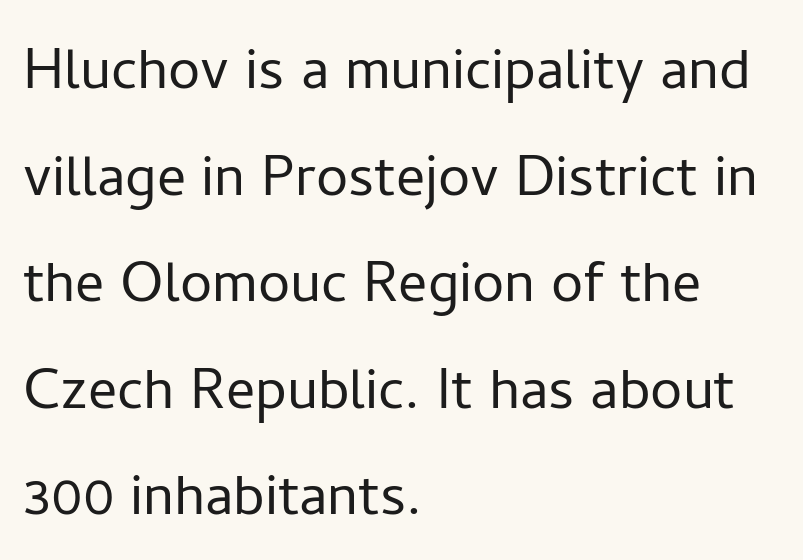
Q: Is the text bold? A: No.
Q: Is the text italic (slanted)? A: No, it is upright.
Q: Is the typeface a serif or a sans-serif typeface? A: Sans-serif.
Q: Is the text underlined? A: No.
Q: How is the paragraph aligned? A: Left-aligned.
Q: Is the spacing between letters normal or unusually wide? A: Normal.
Q: Is the spacing between lines tight, normal or loose? A: Normal.
Q: Width (condensed, normal, or wide)? A: Normal.
Q: Stroke contrast? A: Low.
Q: x-height? A: Medium.
Q: Monospaced? A: No.
